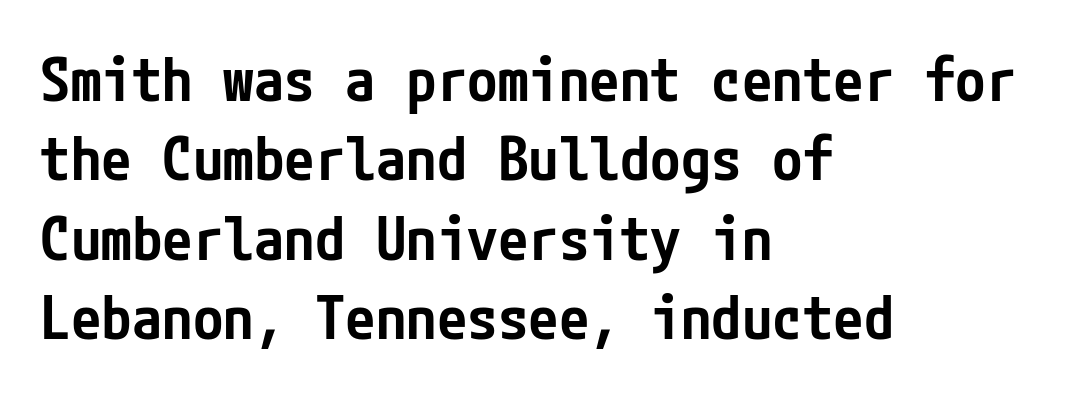
Words float on clear page, feet unadorned. Each letter's strokes conclude bluntly, with no projecting serifs. The ragged edge is on the right, which tells us the setting is flush left. Honestly, the letter spacing is just normal — you wouldn't notice it. A typesetter would mark this as roman, not italic. Regarding leading, the lines here are spaced in the standard way.
